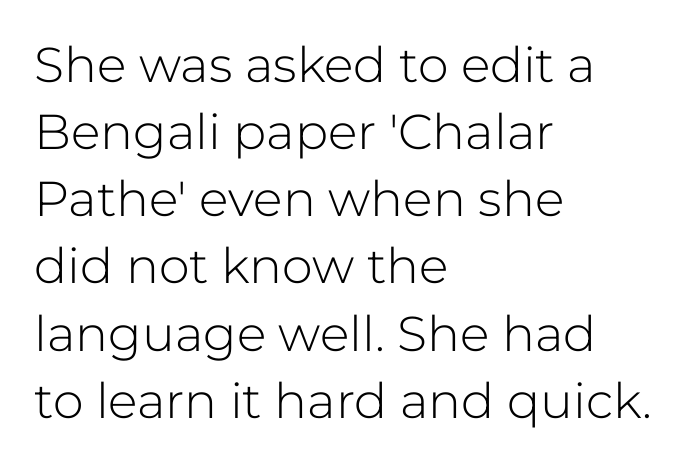
{"serif": "no", "italic": "no", "bold": "no", "weight": "light", "width": "normal", "stroke_contrast": "low", "x_height": "medium", "monospaced": "no", "underline": "no", "align": "left", "line_spacing": "normal", "line_spacing_ratio": 1.37, "letter_spacing": "normal", "letter_spacing_em": 0.0, "glyph_px": 49}
